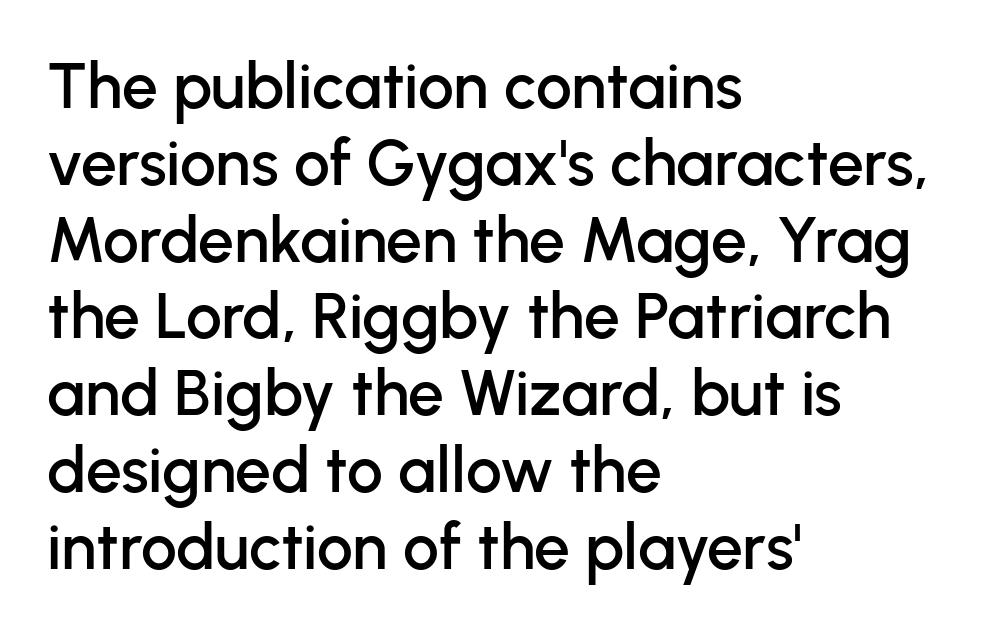
The image shows 64 px sans-serif type, upright; set left-aligned, line spacing 1.2x, normal letter spacing, not underlined; low stroke contrast and a medium x-height.
